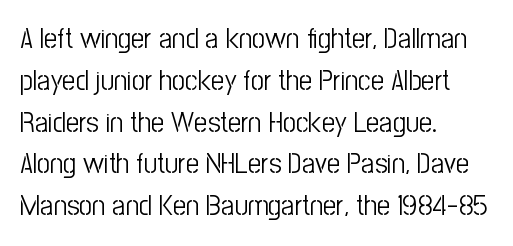
{"serif": "no", "italic": "no", "bold": "no", "weight": "light", "width": "condensed", "stroke_contrast": "low", "x_height": "medium", "monospaced": "no", "underline": "no", "align": "left", "line_spacing": "normal", "line_spacing_ratio": 1.44, "letter_spacing": "normal", "letter_spacing_em": 0.0, "glyph_px": 29}
